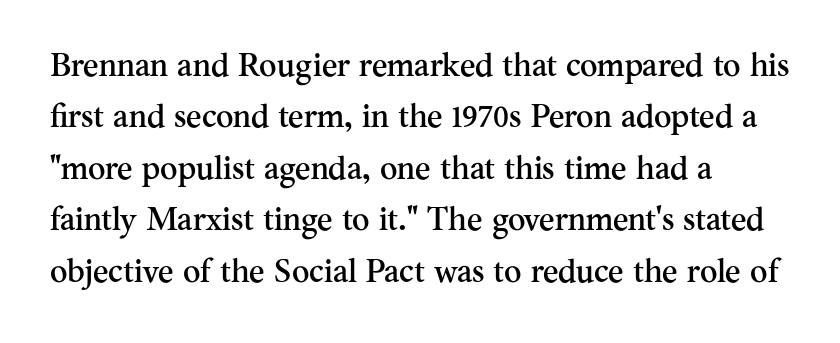
{"serif": "yes", "italic": "no", "width": "normal", "stroke_contrast": "medium", "x_height": "small", "monospaced": "no", "underline": "no", "align": "left", "line_spacing": "normal", "line_spacing_ratio": 1.56, "letter_spacing": "normal", "letter_spacing_em": 0.0, "glyph_px": 33}
